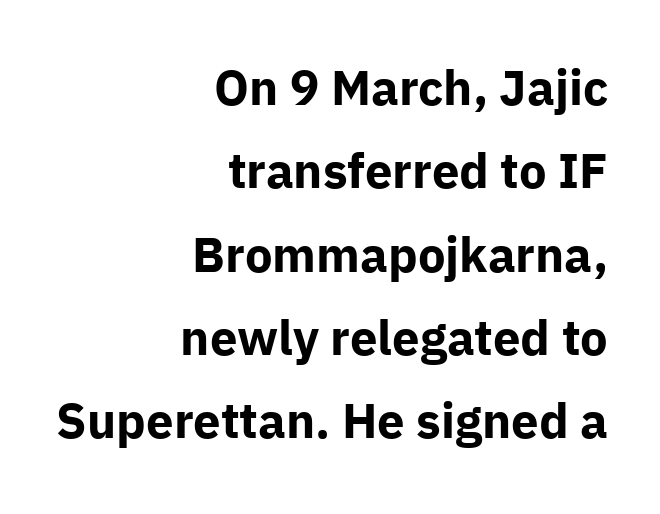
The image shows 49 px bold sans-serif type, upright; set right-aligned, normal line spacing (1.7x), normal letter spacing, not underlined; low stroke contrast and a medium x-height.
